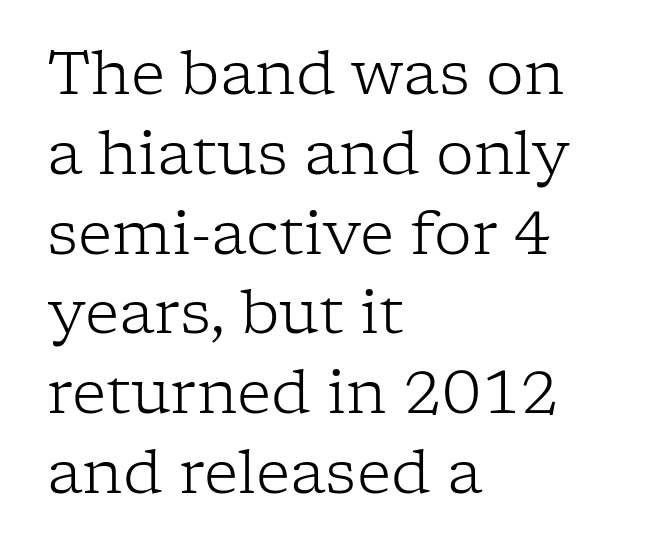
The image shows 60 px light serif type, upright; set left-aligned, normal line spacing (1.33x), normal letter spacing, not underlined; low stroke contrast and a medium x-height.
